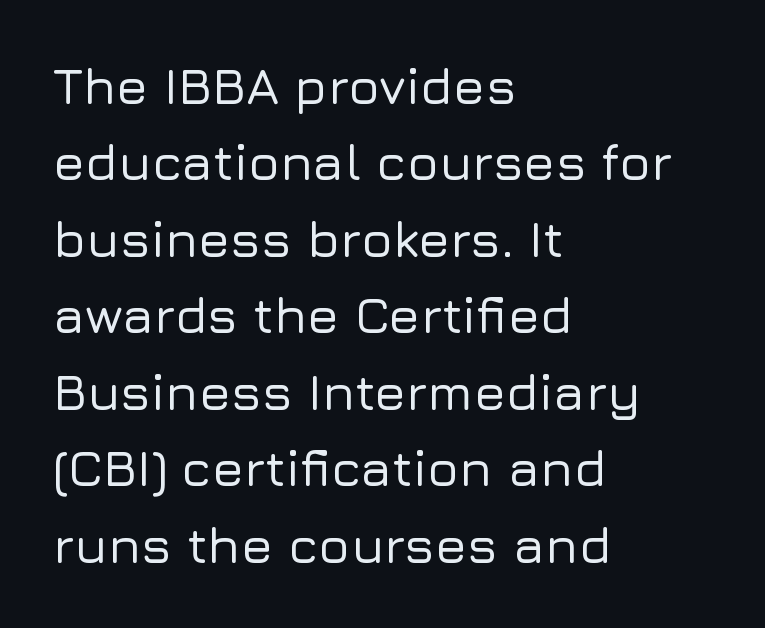
To sum up the face: it is a sans, with no serifs. Rows of type keep a routine distance in the vertical direction. The type sits square on the baseline with zero lean. This sample has the flowing, uneven cadence of proportional lettering. This rendering leaves character spacing at its baseline value.
